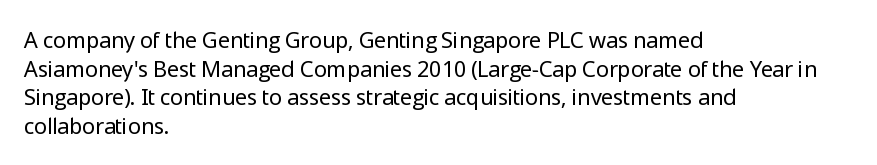
The image shows 22 px text type, upright; set left-aligned, normal line spacing (1.3x), normal letter spacing, not underlined.
